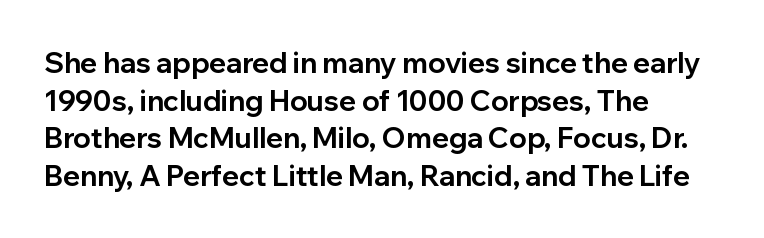
The foot of each line stays bare and open. The text was rendered using a sans face with plain stroke endings. The letters advance in unequal steps, a hallmark of proportional type. Casual observation: everything's shoved over to the left. Regarding leading, the lines here are spaced in the standard way. Nope, not italic — everything's standing straight.
